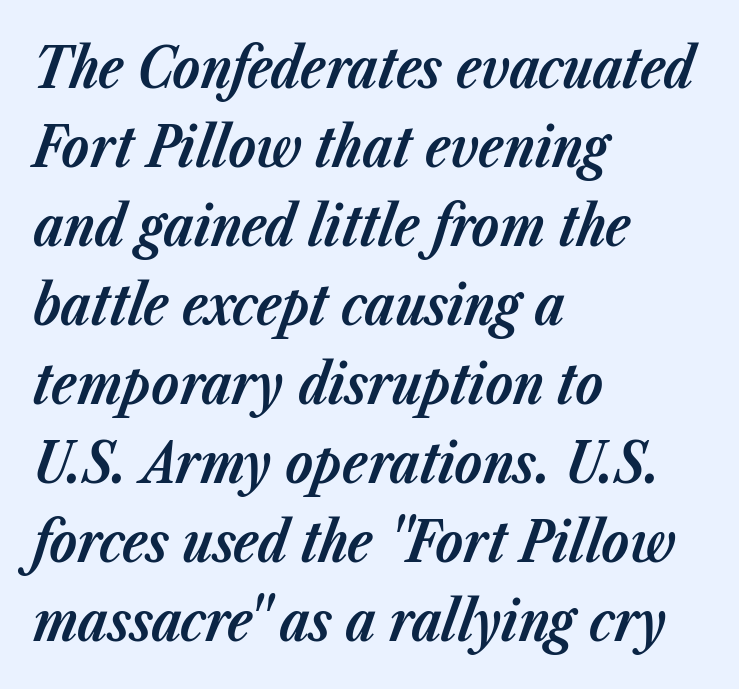
The image shows 56 px bold type, italic (leaning right); set left-aligned, normal line spacing (1.41x), normal letter spacing, not underlined; low stroke contrast and a medium x-height.
